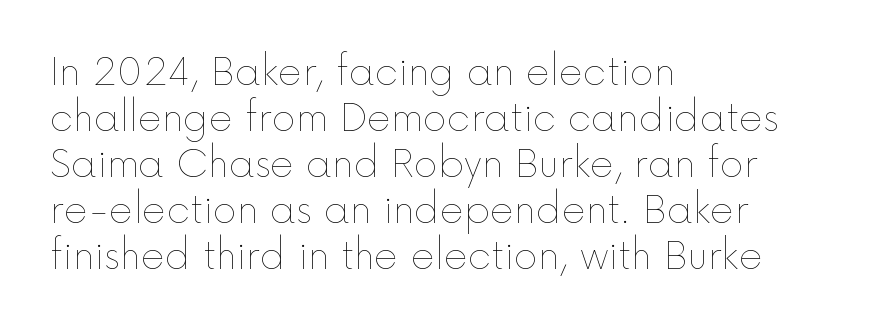
The image shows 37 px thin type, upright; set left-aligned, line spacing 1.24x, normal letter spacing, not underlined; a medium x-height.
